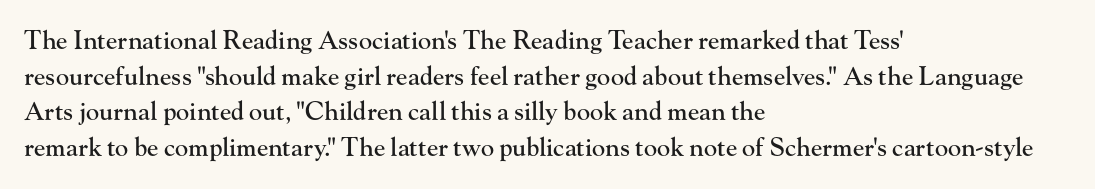
{"italic": "no", "underline": "no", "align": "left", "line_spacing": "normal", "line_spacing_ratio": 1.43, "letter_spacing": "normal", "letter_spacing_em": 0.0, "glyph_px": 25}
